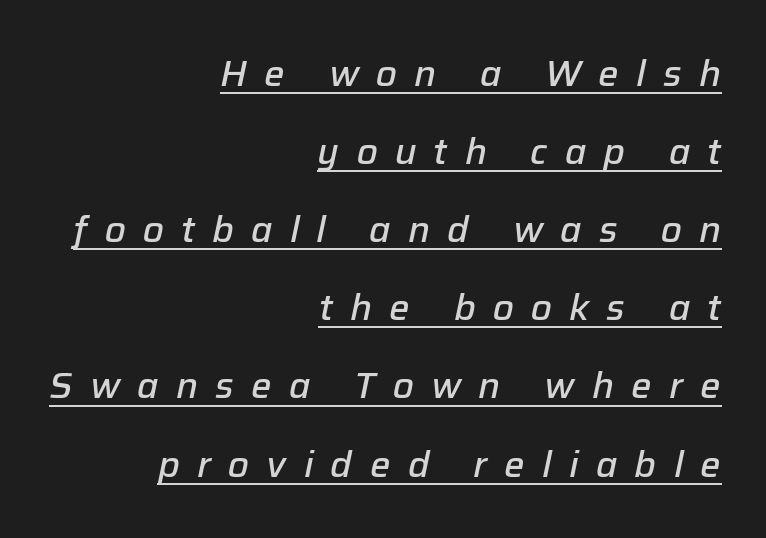
Q: Is the text bold? A: Semi-bold.
Q: Is the text italic (slanted)? A: Yes, it leans right by about 12 degrees.
Q: Is the text underlined? A: Yes.
Q: How is the paragraph aligned? A: Right-aligned.
Q: Is the spacing between letters normal or unusually wide? A: Unusually wide.
Q: Is the spacing between lines tight, normal or loose? A: Loose.
Q: Width (condensed, normal, or wide)? A: Normal.
Q: Stroke contrast? A: Low.
Q: x-height? A: Medium.
Q: Monospaced? A: No.
